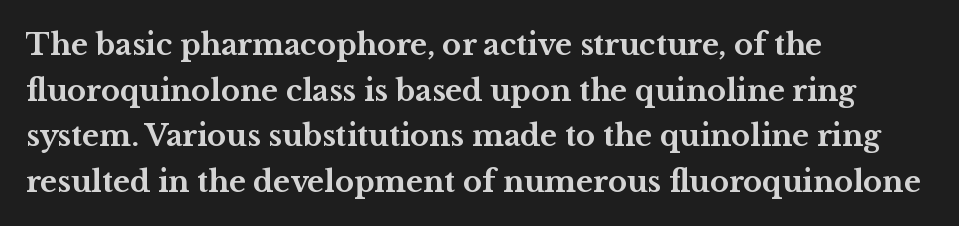
The image shows 29 px bold, wide serif type, upright; set left-aligned, normal line spacing (1.57x), normal letter spacing, not underlined; medium stroke contrast and a medium x-height.
